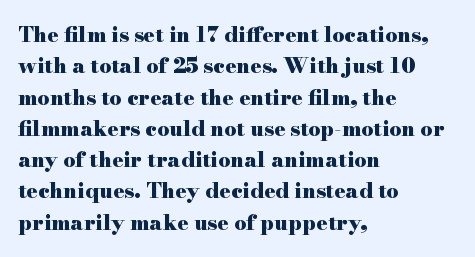
The passage shown is emphatically bold. The specimen reads as upright at a glance. Alignment: flush left. What stands out about the letter spacing? Nothing — it is the standard amount. The block of text has a typical density, with ordinary space between rows. The words here are not underlined.
